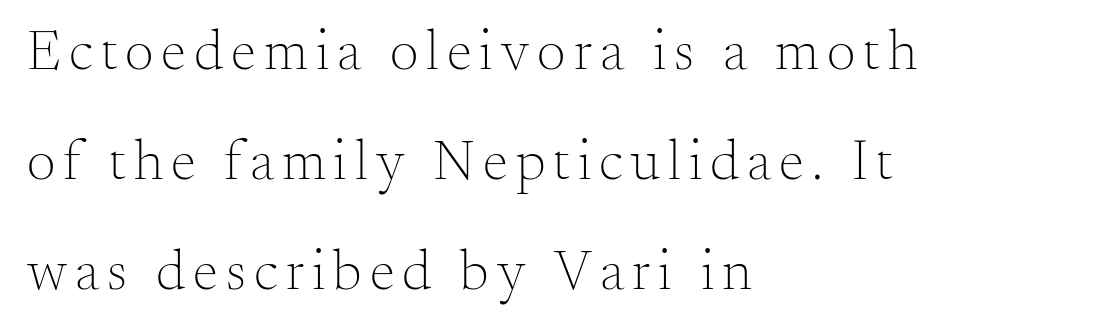
No word sits above an underline. This block would shrink considerably if given ordinary leading; it's expanded now. Observe the serifs anchoring each vertical stroke in this sample. Typeset ragged right — the left edge is the straight one. Vertical strokes here are truly vertical. The face looks like a standard text weight, possibly lighter.
